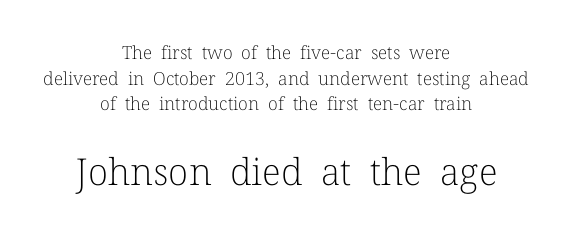
Character widths vary here, with narrow letters taking less room than wide ones. The passage is arranged like a title page — every line centered. A light-to-regular cut is what we see here. Caption: upper text group reduced, lower text group enlarged. Descender tails drop into unmarked territory.
